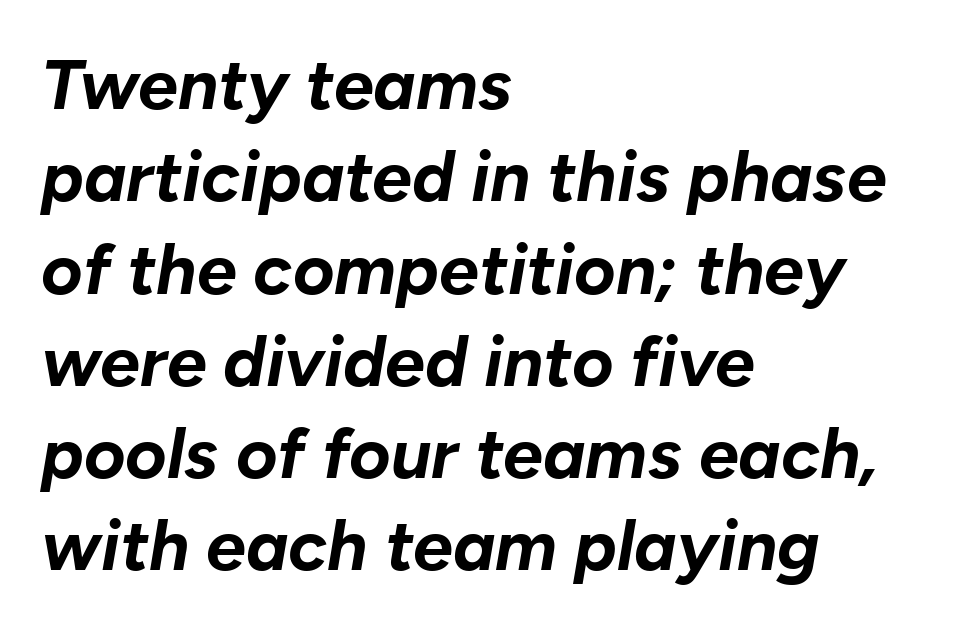
The image shows 71 px bold type, italic (leaning right); set left-aligned, normal line spacing (1.3x), normal letter spacing, not underlined; low stroke contrast and a medium x-height.
